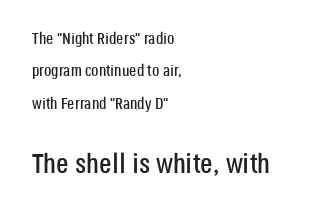
{"serif": "no", "italic": "no", "width": "condensed", "stroke_contrast": "low", "x_height": "large", "monospaced": "no", "underline": "no", "align": "left", "line_spacing": "loose", "line_spacing_ratio": 2.03, "letter_spacing": "normal", "letter_spacing_em": 0.0, "larger_block": "second", "size_ratio": 1.75, "glyph_px": 28}
